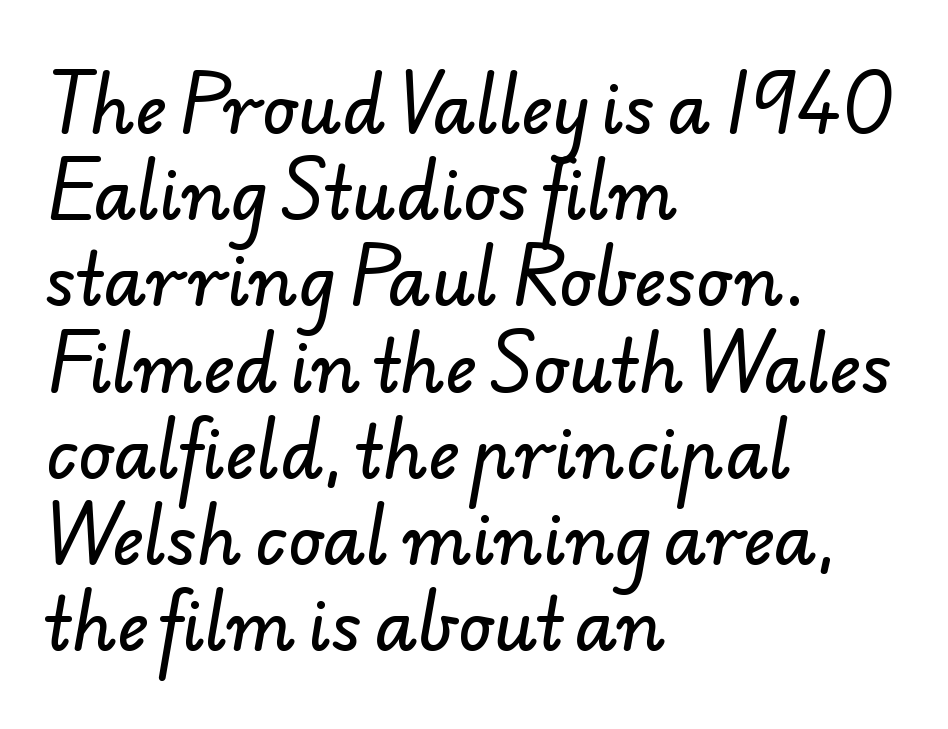
Q: Is the typeface a serif or a sans-serif typeface? A: Sans-serif.
Q: Is the text underlined? A: No.
Q: How is the paragraph aligned? A: Left-aligned.
Q: Is the spacing between letters normal or unusually wide? A: Normal.
Q: Is the spacing between lines tight, normal or loose? A: Normal.
Q: Width (condensed, normal, or wide)? A: Normal.
Q: Stroke contrast? A: Low.
Q: x-height? A: Small.
Q: Monospaced? A: No.
